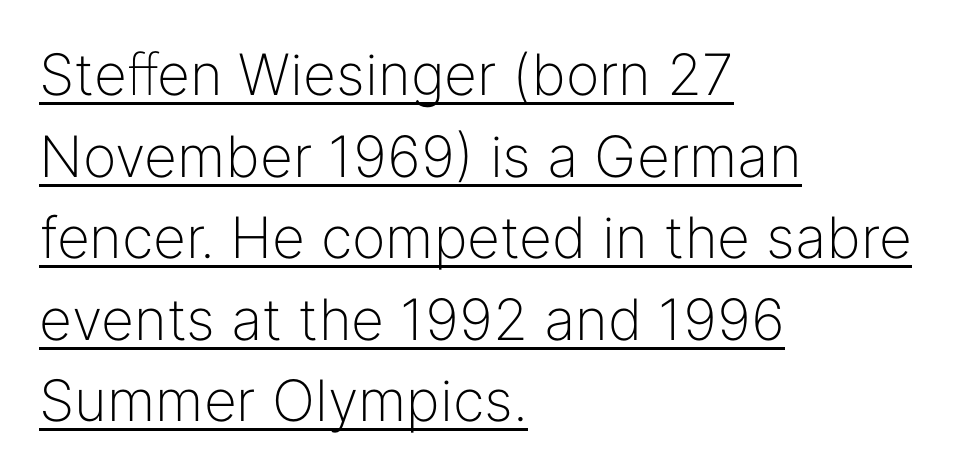
Standard letterfit; no display-style spreading of the glyphs. Type style note: lacks serifs. Stroke thickness stays within the range of a standard reading face or lighter. Notice how the passage keeps a crisp vertical edge on the left only.
